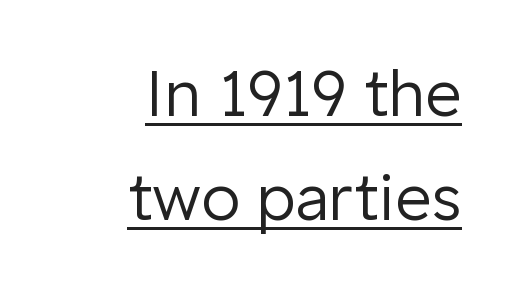
If you drew a line through each stem, it would be perfectly vertical. The letters look calm and open, with moderate or lighter stems. You can tell from the bare stems that sans-serif type was used. Character widths vary here, with narrow letters taking less room than wide ones. Notice how the passage keeps a crisp vertical edge on the right only. Compared with typical body copy, the letter spacing here is the same.
